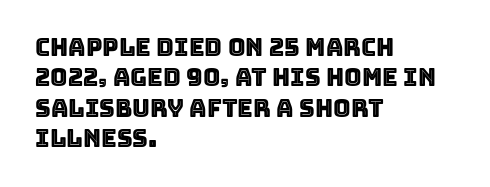
The image shows 24 px text type, upright; set left-aligned, normal line spacing (1.27x), normal letter spacing, not underlined.
